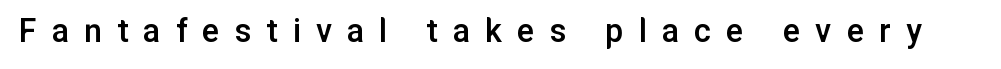
The image shows 36 px semibold sans-serif type, upright; set unusually wide letter spacing (+0.42 em), not underlined; low stroke contrast and a medium x-height.
